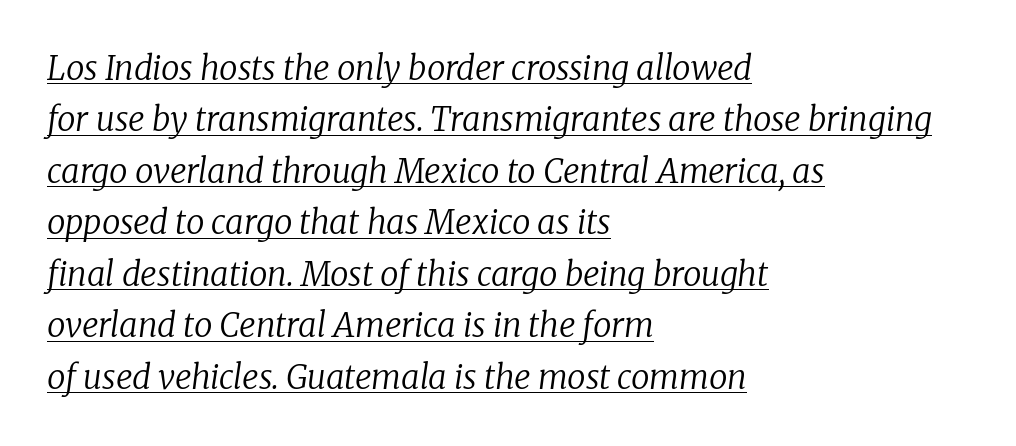
The image shows 33 px regular-weight serif type, italic (leaning right); set left-aligned, normal line spacing (1.56x), normal letter spacing, underlined; low stroke contrast and a medium x-height.
